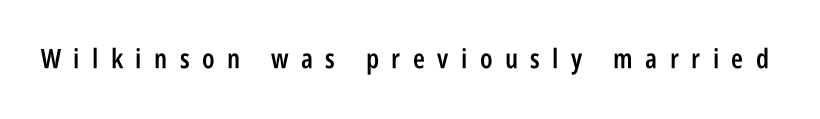
Q: Is the text bold? A: Semi-bold.
Q: Is the text italic (slanted)? A: No, it is upright.
Q: Is the text underlined? A: No.
Q: Is the spacing between letters normal or unusually wide? A: Unusually wide.
